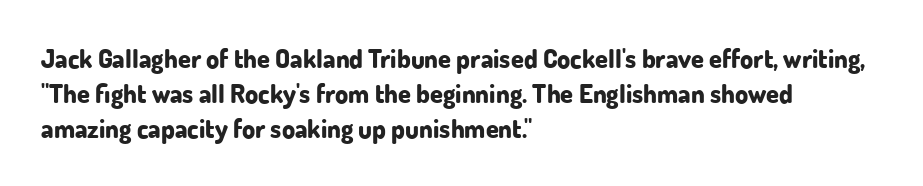
The image shows 26 px bold type, upright; set left-aligned, normal line spacing (1.34x), normal letter spacing, not underlined.
